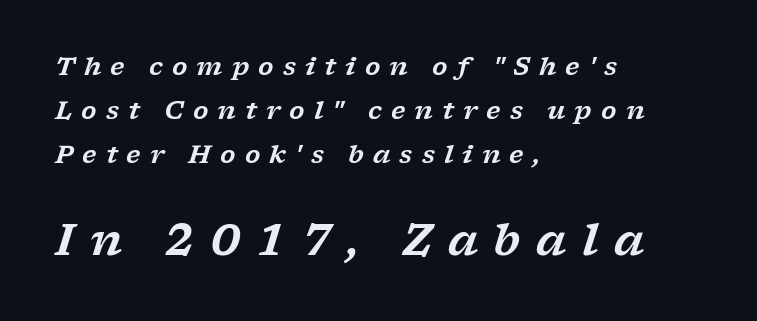
The passage shown is typeset with a serif family. What stands out about the letter spacing? Its width — letters are far apart. Do the characters align in a grid? No, the font is proportional. The whole block is typeset with a tilt.
